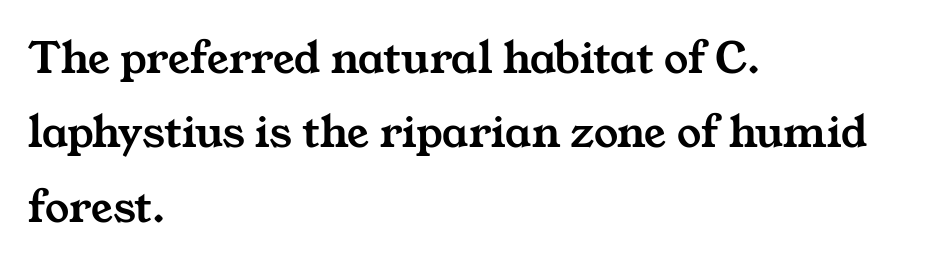
The image shows 48 px wide serif type; set left-aligned, normal line spacing (1.55x), normal letter spacing, not underlined; medium stroke contrast and a medium x-height.
